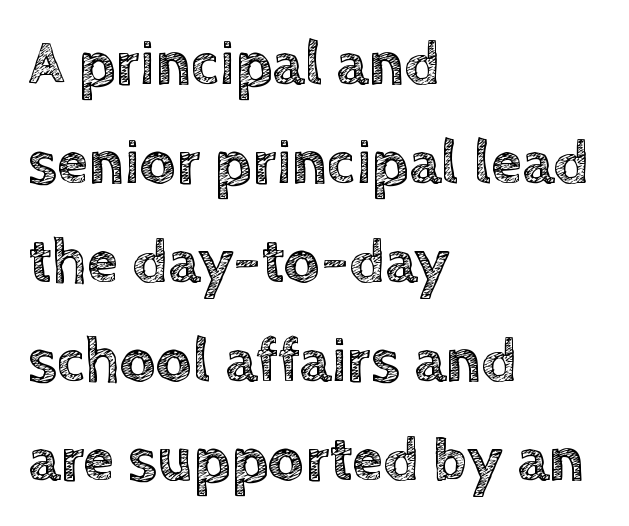
The passage shown has conventional tracking throughout. This sample is left-justified, so line endings fall wherever the words run out. Think of a printed novel: that variable character pitch is what you see here. A clean baseline with only descenders dipping below it. This sample uses an upright cut, with every glyph sitting square on the baseline.
